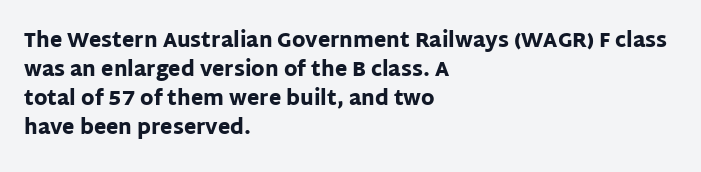
{"italic": "no", "bold": "yes", "underline": "no", "align": "left", "line_spacing": "normal", "line_spacing_ratio": 1.45, "letter_spacing": "normal", "letter_spacing_em": 0.0, "glyph_px": 20}
